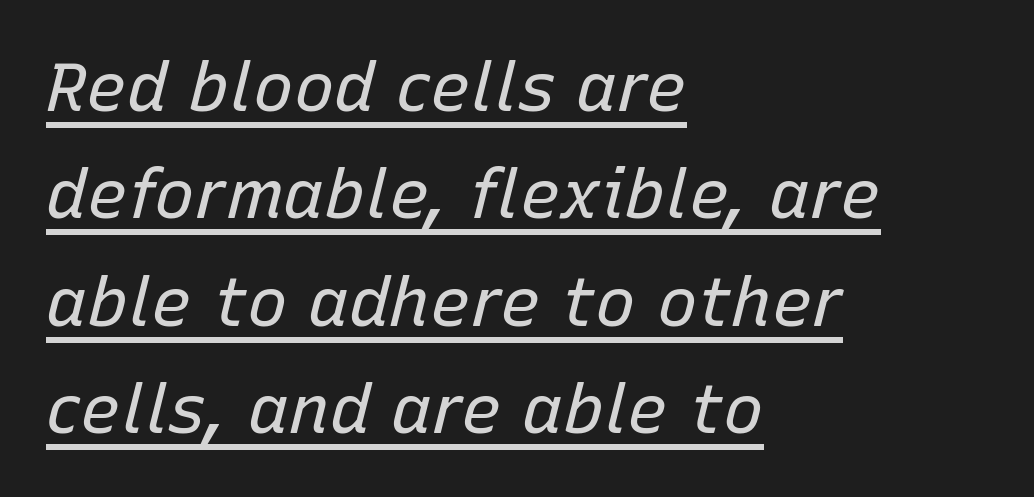
{"italic": "yes", "lean": "right", "slant_degrees": 15, "bold": "no", "weight": "regular", "width": "normal", "stroke_contrast": "low", "x_height": "medium", "monospaced": "no", "underline": "yes", "align": "left", "line_spacing": "normal", "line_spacing_ratio": 1.58, "letter_spacing": "normal", "letter_spacing_em": 0.0, "glyph_px": 68}
